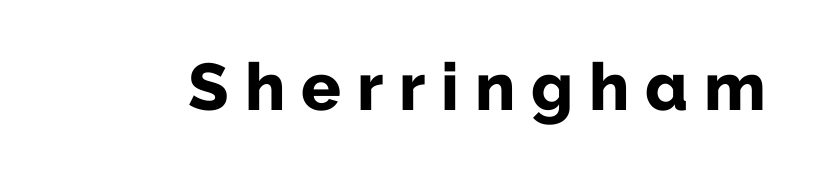
The image shows 66 px bold sans-serif type, upright; set unusually wide letter spacing (+0.24 em), not underlined; low stroke contrast and a medium x-height.
